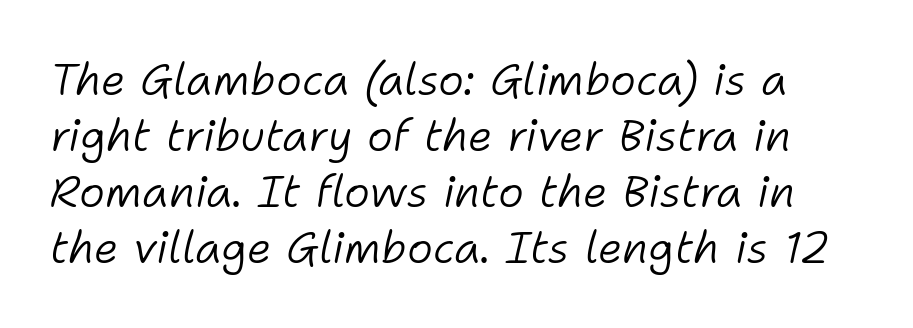
The letterforms sit shoulder to shoulder at normal distance. Evenly set lines give the paragraph a standard silhouette. Looks like regular typesetting: each glyph gets only the width it needs. Decoration check: the copy has no underline.
